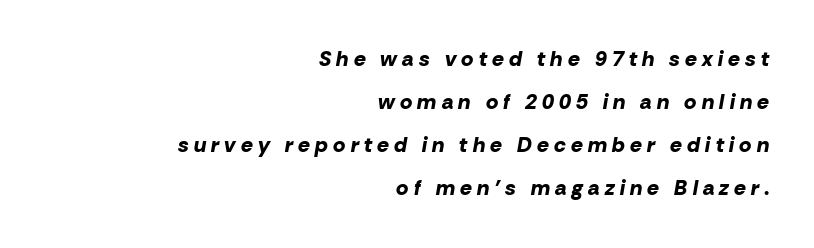
The image shows 21 px bold type, italic (leaning right); set right-aligned, loose line spacing (2.05x), unusually wide letter spacing (+0.25 em), not underlined.
